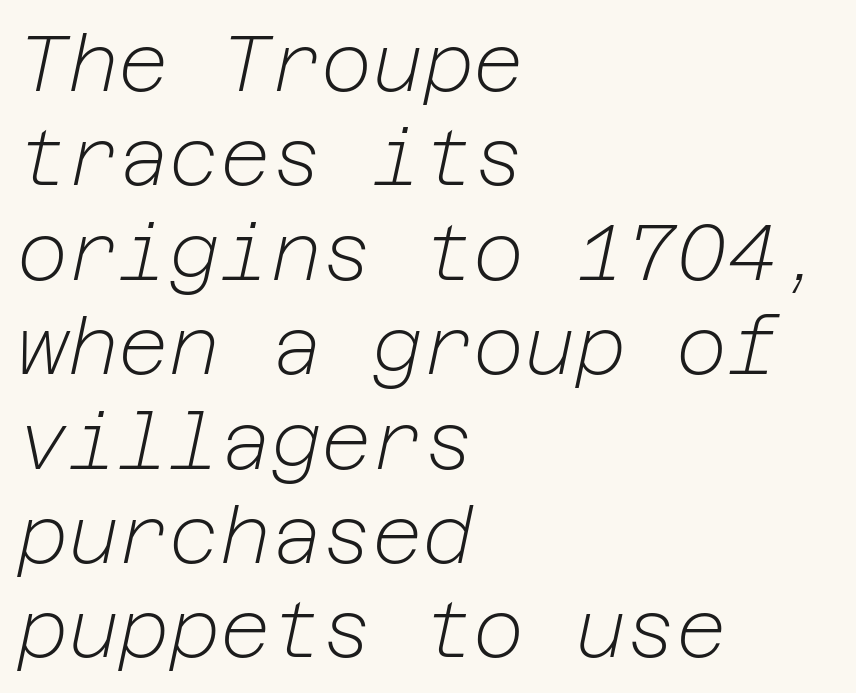
Q: Is the text bold? A: No.
Q: Is the text italic (slanted)? A: Yes, it leans right by about 12 degrees.
Q: Is the text underlined? A: No.
Q: How is the paragraph aligned? A: Left-aligned.
Q: Is the spacing between letters normal or unusually wide? A: Normal.
Q: Width (condensed, normal, or wide)? A: Normal.
Q: Stroke contrast? A: Low.
Q: x-height? A: Medium.
